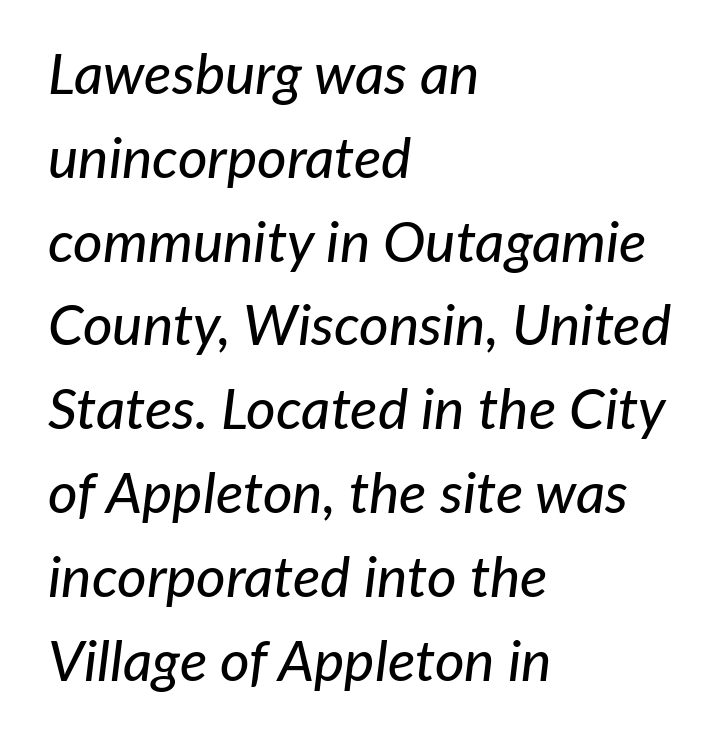
The image shows 57 px text type, italic (leaning right); set left-aligned, normal line spacing (1.47x), normal letter spacing, not underlined; low stroke contrast and a medium x-height.
